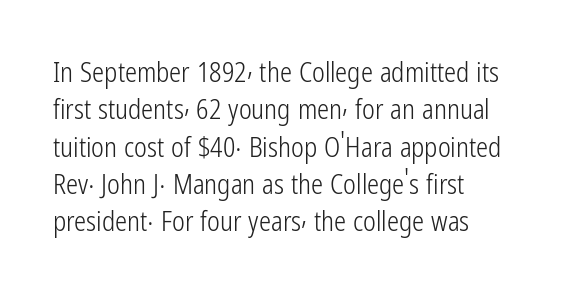
Interline gaps are of average width in this sample. Inter-character spacing is left at the font's built-in metrics. If you drew a line through each stem, it would be perfectly vertical. Words float on clear page, feet unadorned. Each line starts at the same left margin while the right side varies.
